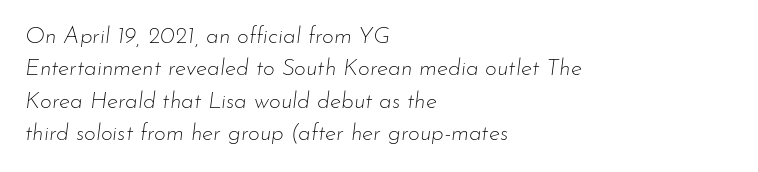
{"italic": "yes", "lean": "right", "slant_degrees": 7, "bold": "no", "underline": "no", "align": "left", "line_spacing": "normal", "line_spacing_ratio": 1.41, "letter_spacing": "normal", "letter_spacing_em": 0.0, "glyph_px": 23}
